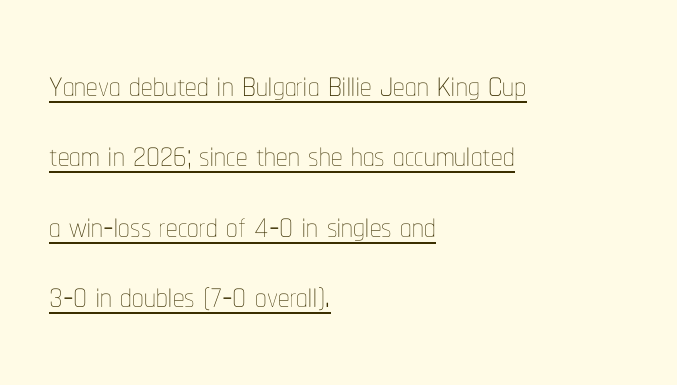
Q: Is the text bold? A: No.
Q: Is the text italic (slanted)? A: No, it is upright.
Q: Is the text underlined? A: Yes.
Q: How is the paragraph aligned? A: Left-aligned.
Q: Is the spacing between letters normal or unusually wide? A: Normal.
Q: Is the spacing between lines tight, normal or loose? A: Normal.
Q: Width (condensed, normal, or wide)? A: Condensed.
Q: Stroke contrast? A: Low.
Q: x-height? A: Medium.
Q: Monospaced? A: No.
